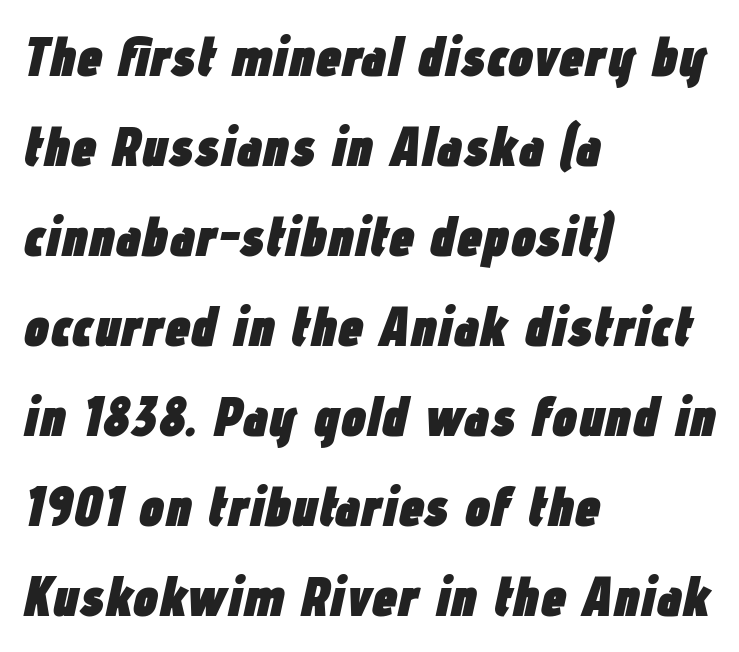
Q: Is the text bold? A: Yes.
Q: Is the text italic (slanted)? A: Yes, it leans right by about 12 degrees.
Q: Is the text underlined? A: No.
Q: How is the paragraph aligned? A: Left-aligned.
Q: Is the spacing between letters normal or unusually wide? A: Normal.
Q: Is the spacing between lines tight, normal or loose? A: Normal.
Q: Width (condensed, normal, or wide)? A: Condensed.
Q: Stroke contrast? A: Low.
Q: x-height? A: Medium.
Q: Monospaced? A: No.
